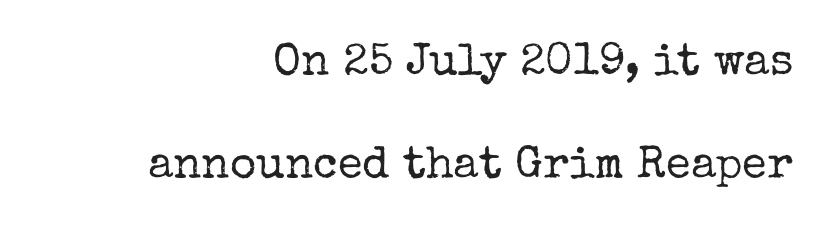
Each new line begins a long way beneath the previous one. The compositor pushed each line to the right boundary. Looks like regular typesetting: each glyph gets only the width it needs. The cut favours lightness, reaching ordinary text weight at its darkest. Rule under the text: the space is simply empty.
